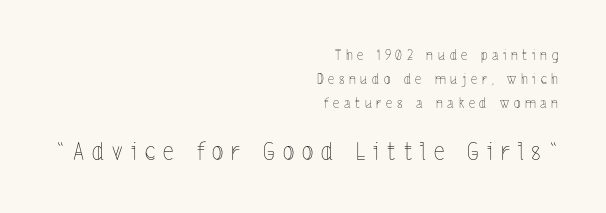
Q: Is the text bold? A: No.
Q: Is the text italic (slanted)? A: No, it is upright.
Q: Is the text underlined? A: No.
Q: How is the paragraph aligned? A: Right-aligned.
Q: Is the spacing between letters normal or unusually wide? A: Unusually wide.
Q: Which block of text is set in a larger size, the first (top) or the second (bottom)? A: The second (bottom) one.
